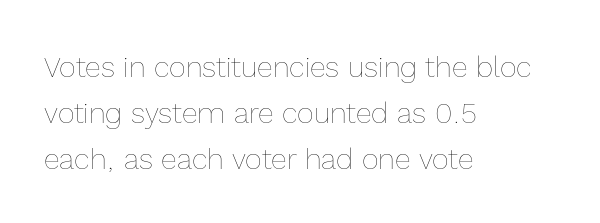
The passage shown is typed in a proportional face where columns would drift. One-word summary of the alignment: left. Characters follow at the spacing the type designer built in. The font is comparable to plain body text, perhaps lighter. The designer left line spacing at the default.
